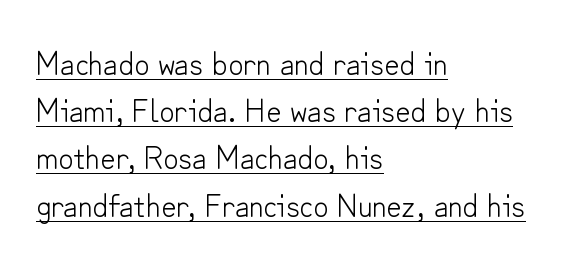
The image shows 33 px light sans-serif type, upright; set left-aligned, normal line spacing (1.43x), normal letter spacing, underlined; low stroke contrast and a small x-height.
